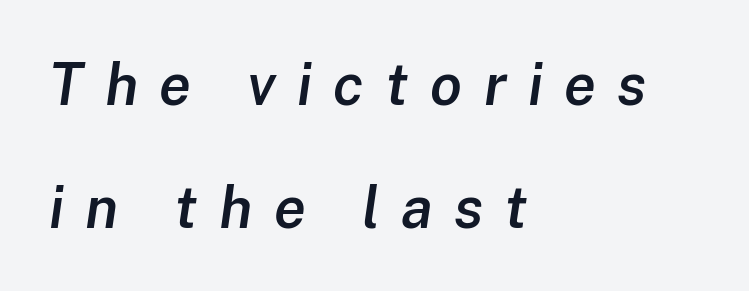
{"italic": "yes", "lean": "right", "slant_degrees": 8, "bold": "semi", "weight": "semibold", "width": "normal", "stroke_contrast": "low", "x_height": "medium", "monospaced": "no", "underline": "no", "align": "left", "line_spacing": "loose", "line_spacing_ratio": 2.12, "letter_spacing": "wide", "letter_spacing_em": 0.37, "glyph_px": 58}
